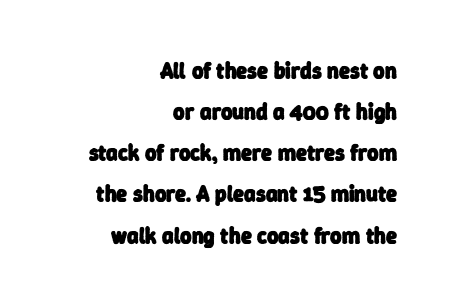
Compared with typical body copy, the letter spacing here is the same. This rendering features lettering with no underline. Chunky letters — that's bold for sure. Typeset ragged left — the right edge is the straight one.
